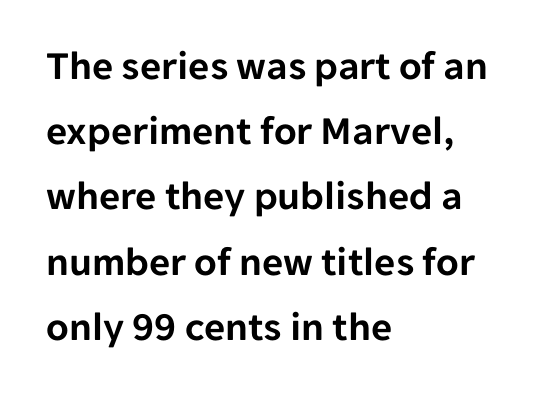
{"serif": "no", "italic": "no", "width": "normal", "stroke_contrast": "low", "x_height": "medium", "monospaced": "no", "underline": "no", "align": "left", "line_spacing": "normal", "line_spacing_ratio": 1.59, "letter_spacing": "normal", "letter_spacing_em": 0.0, "glyph_px": 41}
